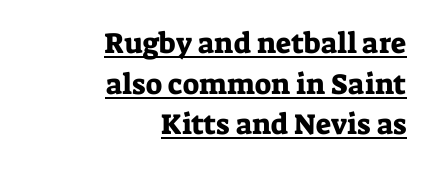
Q: Is the text italic (slanted)? A: No, it is upright.
Q: Is the typeface a serif or a sans-serif typeface? A: Serif.
Q: Is the text underlined? A: Yes.
Q: How is the paragraph aligned? A: Right-aligned.
Q: Is the spacing between letters normal or unusually wide? A: Normal.
Q: Is the spacing between lines tight, normal or loose? A: Normal.
Q: Width (condensed, normal, or wide)? A: Normal.
Q: Stroke contrast? A: Low.
Q: x-height? A: Medium.
Q: Monospaced? A: No.
